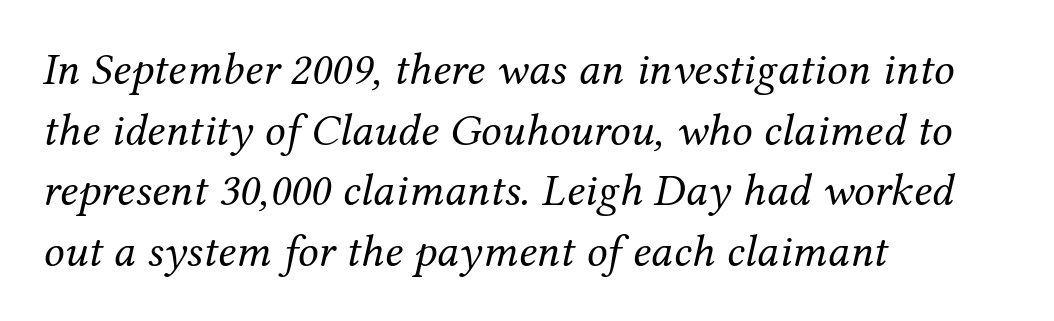
All the whitespace from short lines collects on the right. Lines of text with bare space underneath. The face used here is proportionally spaced, like ordinary book or web type. The face used here is rendered with its standard letterfit.
